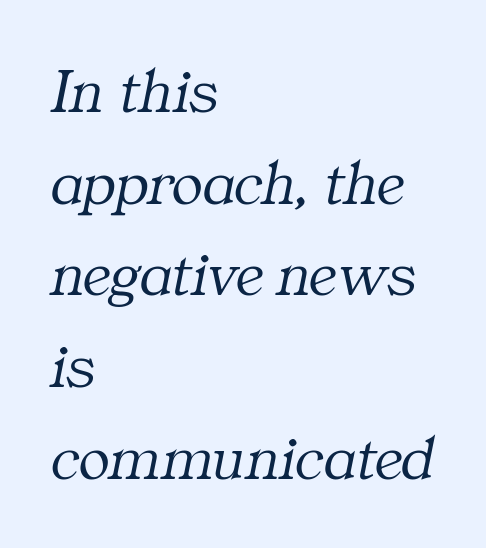
Q: Is the text bold? A: No.
Q: Is the text italic (slanted)? A: Yes, it leans right by about 11 degrees.
Q: Is the typeface a serif or a sans-serif typeface? A: Serif.
Q: Is the text underlined? A: No.
Q: How is the paragraph aligned? A: Left-aligned.
Q: Is the spacing between letters normal or unusually wide? A: Normal.
Q: Is the spacing between lines tight, normal or loose? A: Normal.
Q: Width (condensed, normal, or wide)? A: Normal.
Q: Stroke contrast? A: Medium.
Q: x-height? A: Medium.
Q: Monospaced? A: No.
